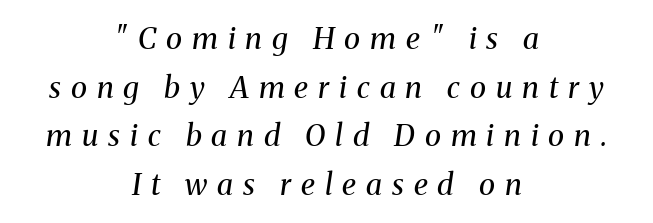
{"serif": "yes", "italic": "yes", "lean": "right", "slant_degrees": 8, "bold": "no", "weight": "regular", "width": "normal", "stroke_contrast": "medium", "x_height": "medium", "monospaced": "no", "underline": "no", "align": "center", "line_spacing": "normal", "line_spacing_ratio": 1.62, "letter_spacing": "wide", "letter_spacing_em": 0.33, "glyph_px": 30}
